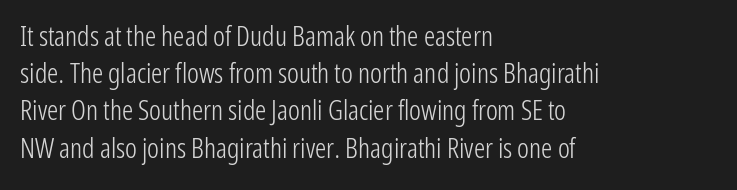
Q: Is the text bold? A: No.
Q: Is the text italic (slanted)? A: No, it is upright.
Q: Is the typeface a serif or a sans-serif typeface? A: Sans-serif.
Q: Is the text underlined? A: No.
Q: How is the paragraph aligned? A: Left-aligned.
Q: Is the spacing between letters normal or unusually wide? A: Normal.
Q: Is the spacing between lines tight, normal or loose? A: Normal.
Q: Width (condensed, normal, or wide)? A: Condensed.
Q: Stroke contrast? A: Low.
Q: x-height? A: Medium.
Q: Monospaced? A: No.
